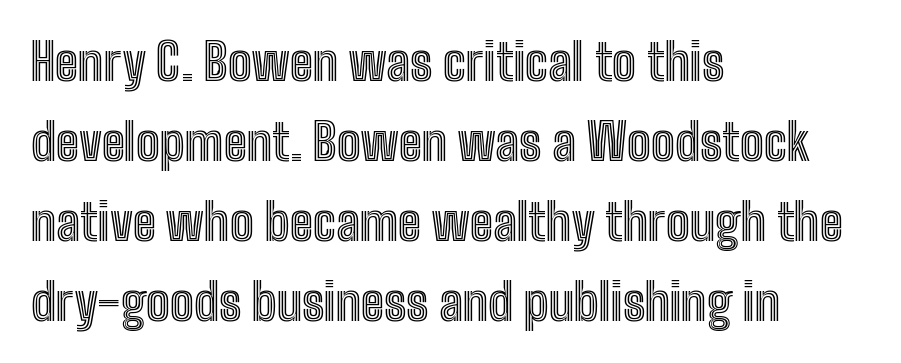
Horizontally, the lines are justified to the leading edge only. Quick note: underline off. A typesetter would call this zero additional tracking. These lines are rendered in a variable-pitch font. The letters stand upright; this is a roman face. Evenly set lines give the paragraph a standard silhouette.
